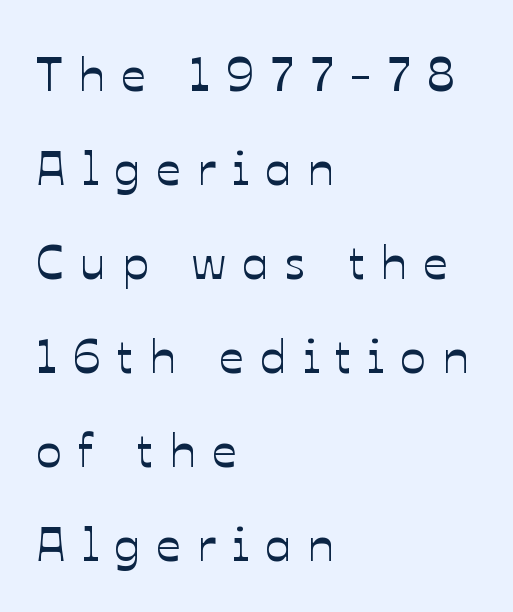
Q: Is the text italic (slanted)? A: No, it is upright.
Q: Is the text underlined? A: No.
Q: How is the paragraph aligned? A: Left-aligned.
Q: Is the spacing between letters normal or unusually wide? A: Unusually wide.
Q: Is the spacing between lines tight, normal or loose? A: Loose.
Q: Width (condensed, normal, or wide)? A: Normal.
Q: Stroke contrast? A: Low.
Q: x-height? A: Medium.
Q: Monospaced? A: No.
